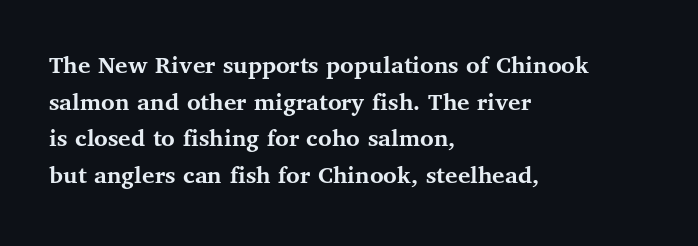
Caption: multi-line text, flush left, ragged right. Look at the tracking — it's just the regular setting, nothing added. Upright lettering throughout. The passage shown is emphatically bold. The passage shown is not underscored anywhere.
